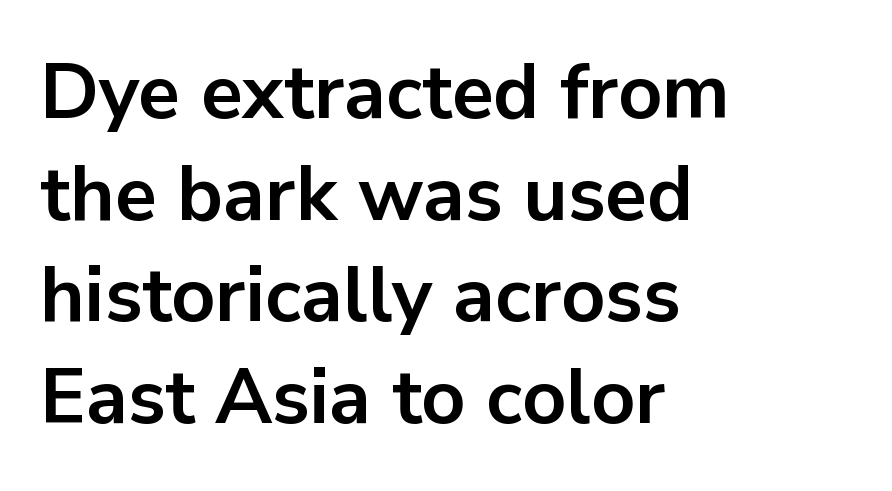
These lines stack with their left ends in a neat column. Quick note: not italic, upright. The rendering shows plain stroke endings on the letterforms — a sans-serif design. The rendering uses natural spacing where letterforms have individual widths. If you measured baseline to baseline, you'd find a middling distance.
